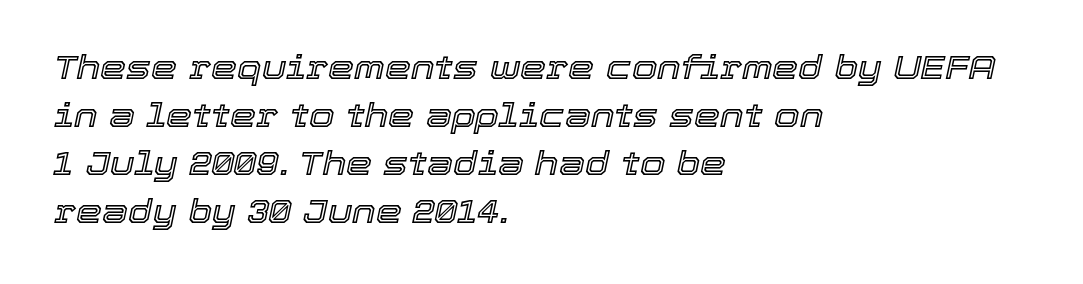
Q: Is the text italic (slanted)? A: Yes, it leans right by about 12 degrees.
Q: Is the text underlined? A: No.
Q: How is the paragraph aligned? A: Left-aligned.
Q: Is the spacing between letters normal or unusually wide? A: Normal.
Q: Is the spacing between lines tight, normal or loose? A: Normal.
Q: Width (condensed, normal, or wide)? A: Normal.
Q: x-height? A: Medium.
Q: Monospaced? A: No.
